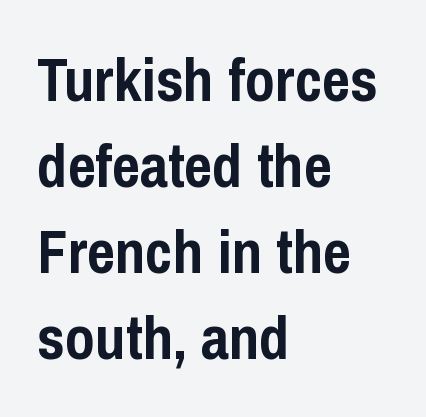
Descender tails drop into unmarked territory. Proportional: the letters do not fall into vertical columns. The lettering holds an erect, upright posture throughout. These lines stack with their left ends in a neat column. Rows of type keep a routine distance in the vertical direction. Is the letter spacing exaggerated? No — it looks like the ordinary default.
